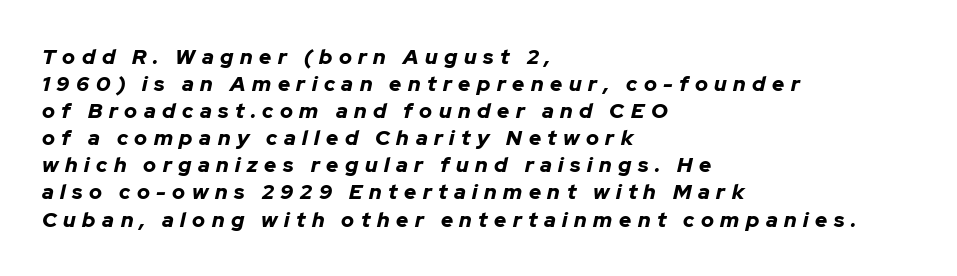
Q: Is the text bold? A: Yes.
Q: Is the text italic (slanted)? A: Yes, it leans right by about 12 degrees.
Q: Is the text underlined? A: No.
Q: How is the paragraph aligned? A: Left-aligned.
Q: Is the spacing between letters normal or unusually wide? A: Unusually wide.
Q: Is the spacing between lines tight, normal or loose? A: Normal.
